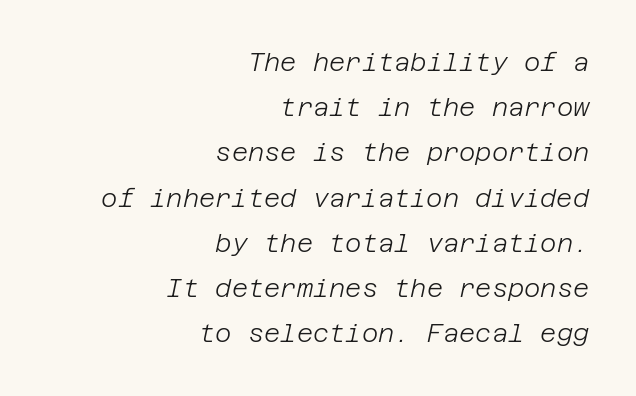
{"italic": "yes", "lean": "right", "slant_degrees": 12, "bold": "no", "underline": "no", "align": "right", "line_spacing_ratio": 1.81, "letter_spacing": "normal", "letter_spacing_em": 0.0, "glyph_px": 25}
